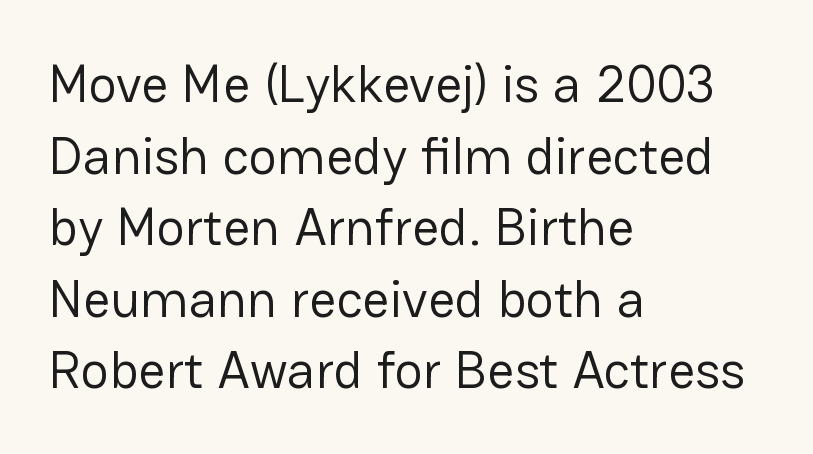
Q: Is the text bold? A: No.
Q: Is the text italic (slanted)? A: No, it is upright.
Q: Is the typeface a serif or a sans-serif typeface? A: Sans-serif.
Q: Is the text underlined? A: No.
Q: How is the paragraph aligned? A: Left-aligned.
Q: Is the spacing between letters normal or unusually wide? A: Normal.
Q: Is the spacing between lines tight, normal or loose? A: Normal.
Q: Width (condensed, normal, or wide)? A: Normal.
Q: Stroke contrast? A: Low.
Q: x-height? A: Medium.
Q: Monospaced? A: No.
